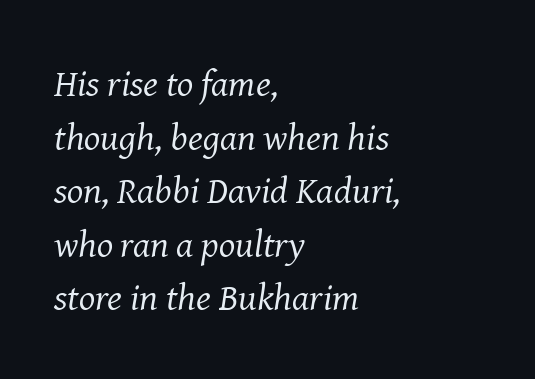
The image shows 38 px regular-weight serif type, italic (leaning right); set left-aligned, normal line spacing (1.41x), normal letter spacing, not underlined; medium stroke contrast and a medium x-height.
